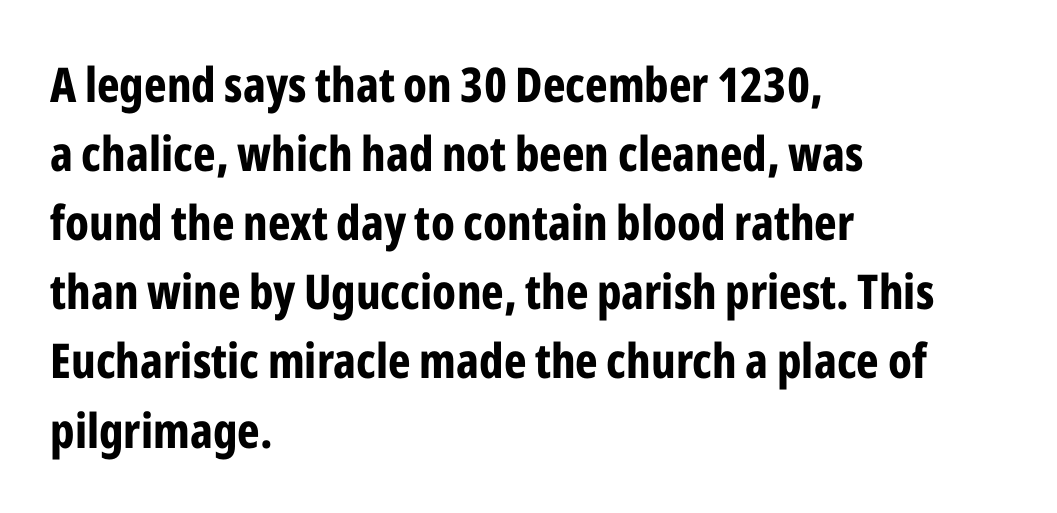
Q: Is the text bold? A: Yes.
Q: Is the text italic (slanted)? A: No, it is upright.
Q: Is the typeface a serif or a sans-serif typeface? A: Sans-serif.
Q: Is the text underlined? A: No.
Q: How is the paragraph aligned? A: Left-aligned.
Q: Is the spacing between letters normal or unusually wide? A: Normal.
Q: Is the spacing between lines tight, normal or loose? A: Normal.
Q: Width (condensed, normal, or wide)? A: Condensed.
Q: Stroke contrast? A: Low.
Q: x-height? A: Medium.
Q: Monospaced? A: No.
